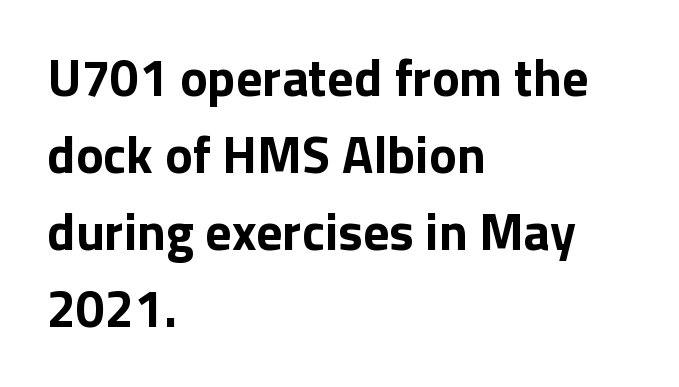
Q: Is the text bold? A: Yes.
Q: Is the text italic (slanted)? A: No, it is upright.
Q: Is the typeface a serif or a sans-serif typeface? A: Sans-serif.
Q: Is the text underlined? A: No.
Q: How is the paragraph aligned? A: Left-aligned.
Q: Is the spacing between letters normal or unusually wide? A: Normal.
Q: Is the spacing between lines tight, normal or loose? A: Normal.
Q: Width (condensed, normal, or wide)? A: Normal.
Q: Stroke contrast? A: Low.
Q: x-height? A: Medium.
Q: Monospaced? A: No.
